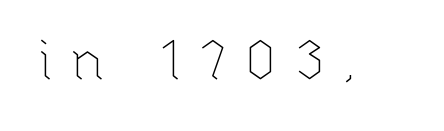
Here the designer chose a conventional face with non-uniform glyph widths. Underline: absent. Caption: expanded tracking, letters set apart. Notice how the stems are strictly vertical — no italics here. A quiet, ordinary-to-light weight characterises the typeface.
